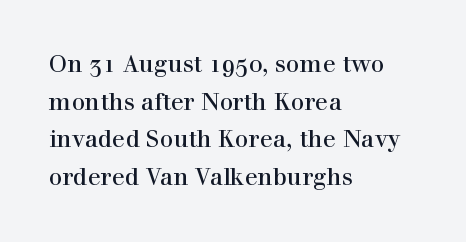
Q: Is the text italic (slanted)? A: No, it is upright.
Q: Is the text underlined? A: No.
Q: How is the paragraph aligned? A: Left-aligned.
Q: Is the spacing between letters normal or unusually wide? A: Normal.
Q: Is the spacing between lines tight, normal or loose? A: Normal.
